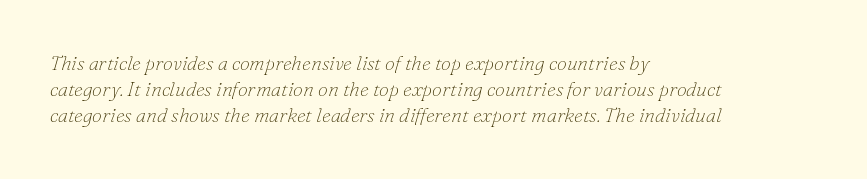
Q: Is the text bold? A: No.
Q: Is the text italic (slanted)? A: Yes, it leans right by about 16 degrees.
Q: Is the text underlined? A: No.
Q: How is the paragraph aligned? A: Left-aligned.
Q: Is the spacing between letters normal or unusually wide? A: Normal.
Q: Is the spacing between lines tight, normal or loose? A: Normal.
